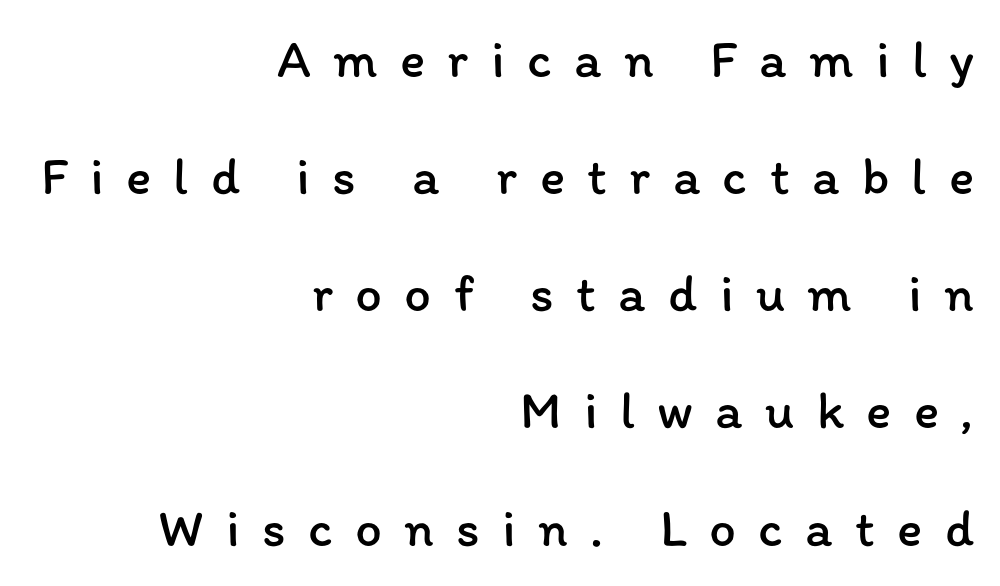
{"italic": "no", "bold": "no", "weight": "regular", "width": "normal", "stroke_contrast": "low", "x_height": "medium", "monospaced": "no", "underline": "no", "align": "right", "line_spacing": "loose", "line_spacing_ratio": 2.21, "letter_spacing": "wide", "letter_spacing_em": 0.42, "glyph_px": 53}
